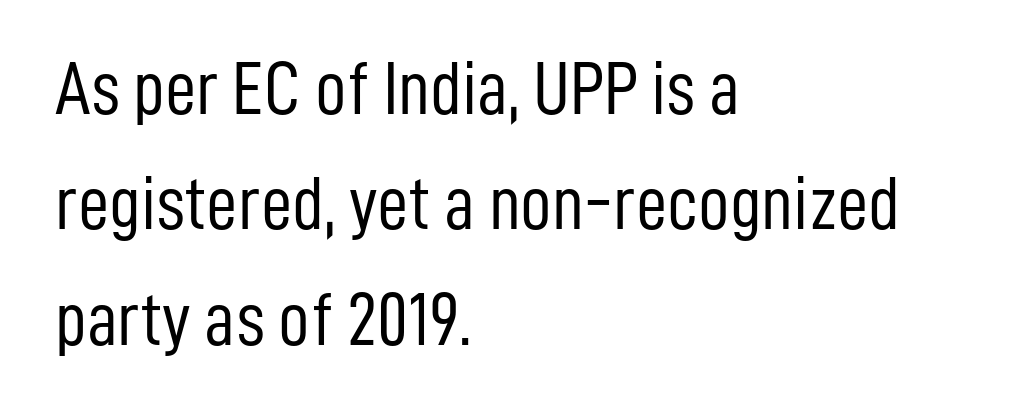
{"serif": "no", "italic": "no", "bold": "no", "weight": "light", "width": "condensed", "stroke_contrast": "low", "x_height": "medium", "monospaced": "no", "underline": "no", "align": "left", "line_spacing": "normal", "line_spacing_ratio": 1.5, "letter_spacing": "normal", "letter_spacing_em": 0.0, "glyph_px": 77}
